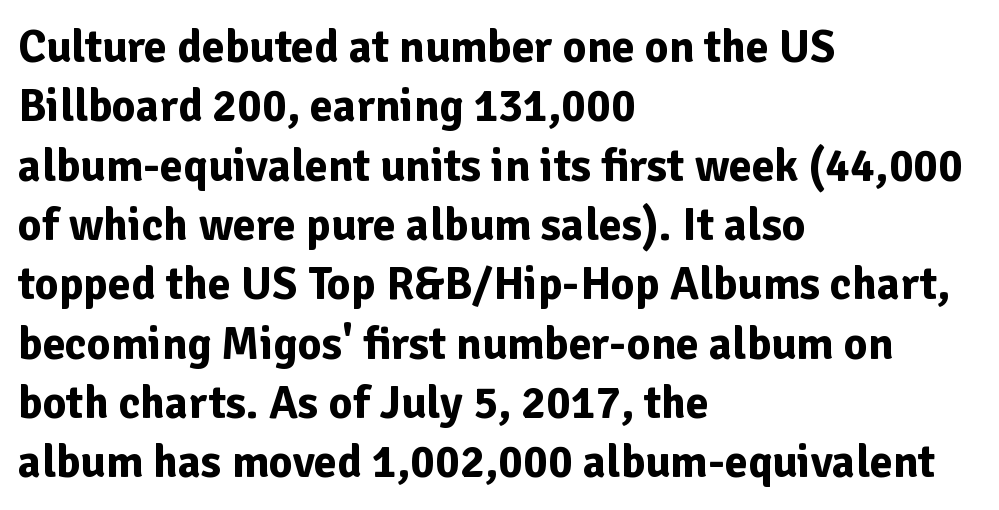
Q: Is the text bold? A: Yes.
Q: Is the text italic (slanted)? A: No, it is upright.
Q: Is the typeface a serif or a sans-serif typeface? A: Sans-serif.
Q: Is the text underlined? A: No.
Q: How is the paragraph aligned? A: Left-aligned.
Q: Is the spacing between letters normal or unusually wide? A: Normal.
Q: Is the spacing between lines tight, normal or loose? A: Normal.
Q: Width (condensed, normal, or wide)? A: Normal.
Q: Stroke contrast? A: Low.
Q: x-height? A: Medium.
Q: Monospaced? A: No.
